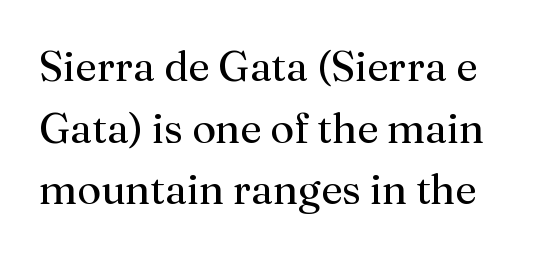
Q: Is the text bold? A: No.
Q: Is the text italic (slanted)? A: No, it is upright.
Q: Is the typeface a serif or a sans-serif typeface? A: Serif.
Q: Is the text underlined? A: No.
Q: Is the spacing between letters normal or unusually wide? A: Normal.
Q: Is the spacing between lines tight, normal or loose? A: Normal.
Q: Width (condensed, normal, or wide)? A: Normal.
Q: Stroke contrast? A: Medium.
Q: x-height? A: Medium.
Q: Monospaced? A: No.
